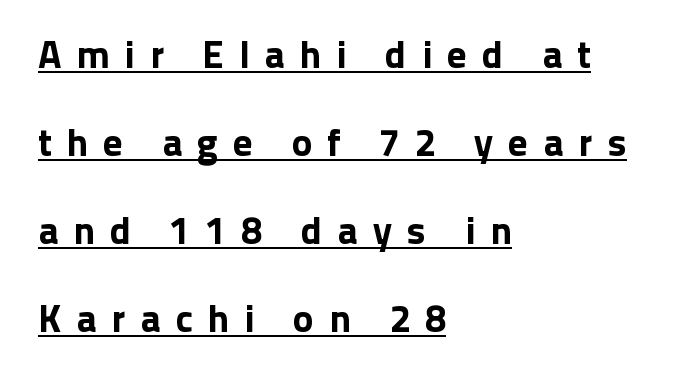
{"serif": "no", "italic": "no", "width": "normal", "stroke_contrast": "low", "x_height": "medium", "monospaced": "no", "underline": "yes", "align": "left", "line_spacing": "loose", "line_spacing_ratio": 2.26, "letter_spacing": "wide", "letter_spacing_em": 0.38, "glyph_px": 39}
